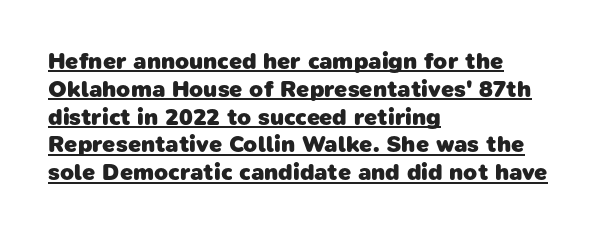
{"bold": "yes", "underline": "yes", "align": "left", "line_spacing_ratio": 1.21, "letter_spacing": "normal", "letter_spacing_em": 0.0, "glyph_px": 23}
